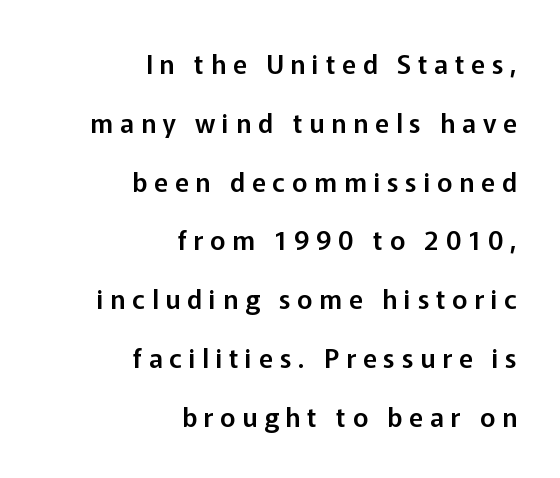
Clear beneath every line of the passage. The tracking reads as deliberately expanded to a designer's eye. Whoever set this chose breathing room over compactness in the vertical rhythm. It's the straight-up-and-down kind of type. Where is the straight margin? On the right.
